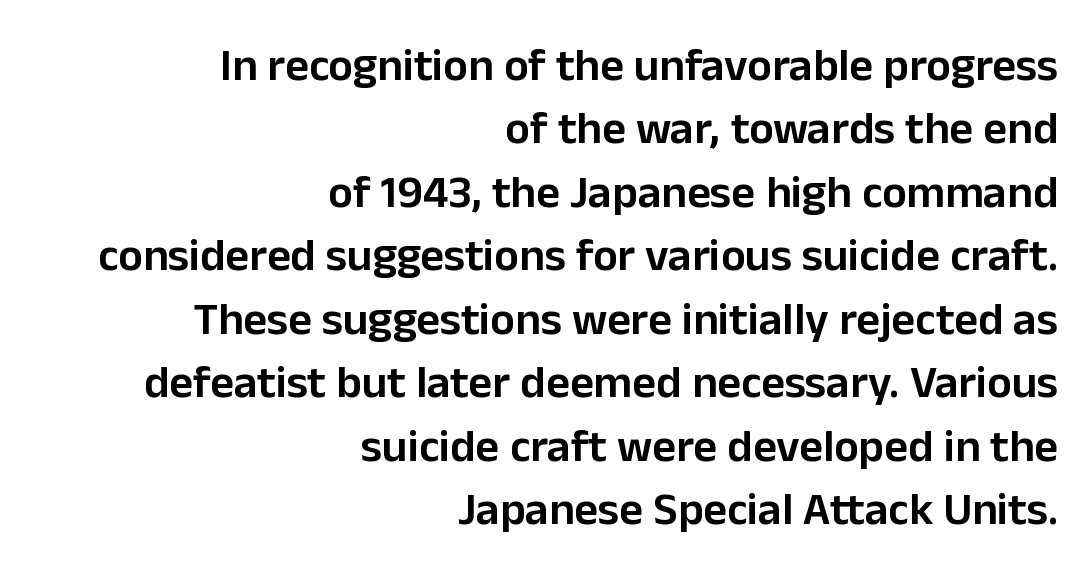
{"serif": "no", "italic": "no", "bold": "semi", "weight": "semibold", "width": "normal", "stroke_contrast": "low", "x_height": "medium", "monospaced": "no", "underline": "no", "align": "right", "line_spacing": "normal", "line_spacing_ratio": 1.38, "letter_spacing": "normal", "letter_spacing_em": 0.0, "glyph_px": 46}
